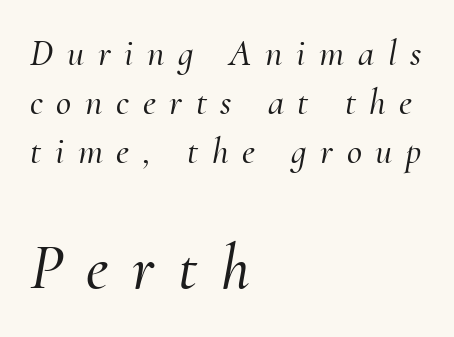
The image shows 64 px serif type, italic (leaning right); set left-aligned, normal line spacing (1.32x), unusually wide letter spacing (+0.37 em), not underlined; the second (bottom) block is 1.73x larger; medium stroke contrast and a small x-height.
